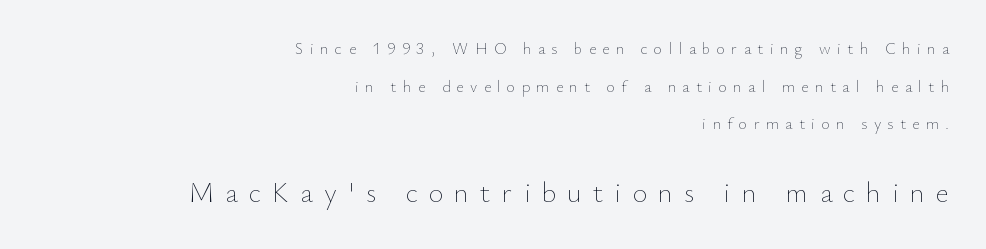
Note the varied advance widths — an 'i' is clearly narrower than an 'm'. Rows of type keep a wide berth in the vertical direction. Whoever set this made the second block the dominant, larger element. Each line ends at the same right margin while the left side varies.
